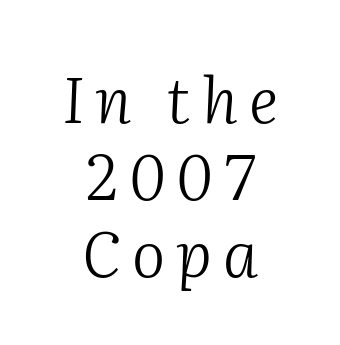
{"serif": "yes", "italic": "yes", "lean": "right", "slant_degrees": 2, "bold": "no", "weight": "light", "width": "normal", "stroke_contrast": "medium", "x_height": "medium", "monospaced": "no", "underline": "no", "align": "center", "line_spacing_ratio": 1.22, "glyph_px": 63}
